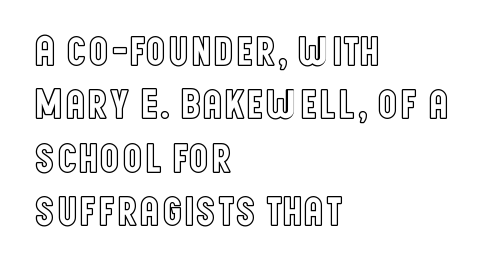
{"italic": "no", "width": "condensed", "x_height": "large", "monospaced": "no", "underline": "no", "align": "left", "line_spacing": "normal", "line_spacing_ratio": 1.27, "letter_spacing": "normal", "letter_spacing_em": 0.0, "glyph_px": 42}
